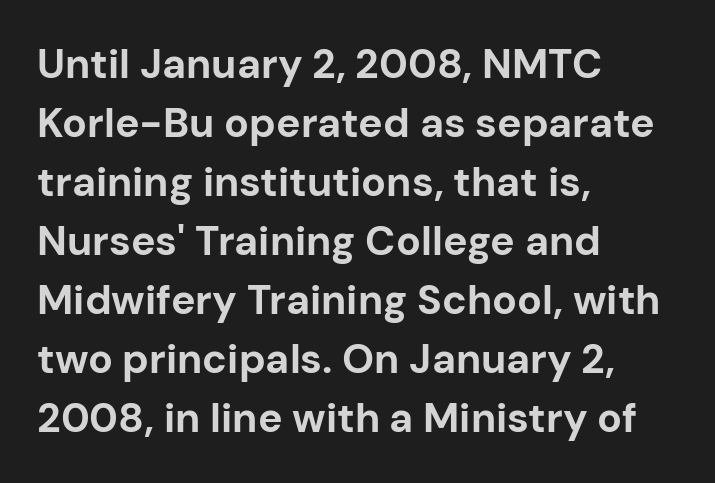
Students, this is bold: see how much ink each stroke carries. The space between consecutive lines is moderate. Style check: upright. Does the copy run flush right? No — it runs flush left. The gaps between neighbouring characters are ordinary and unremarkable. Nope, no serifs anywhere on these letters.
